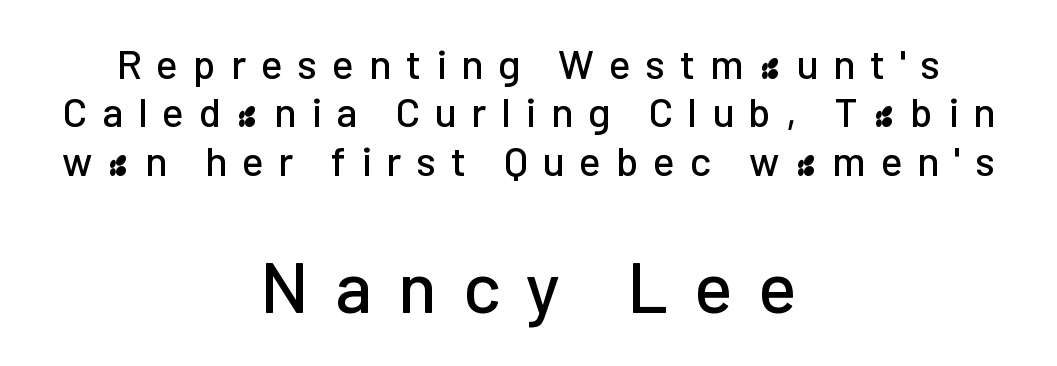
{"serif": "no", "italic": "no", "width": "normal", "stroke_contrast": "low", "x_height": "medium", "monospaced": "no", "underline": "no", "align": "center", "line_spacing_ratio": 1.18, "letter_spacing": "wide", "letter_spacing_em": 0.36, "larger_block": "second", "size_ratio": 1.76, "glyph_px": 72}
